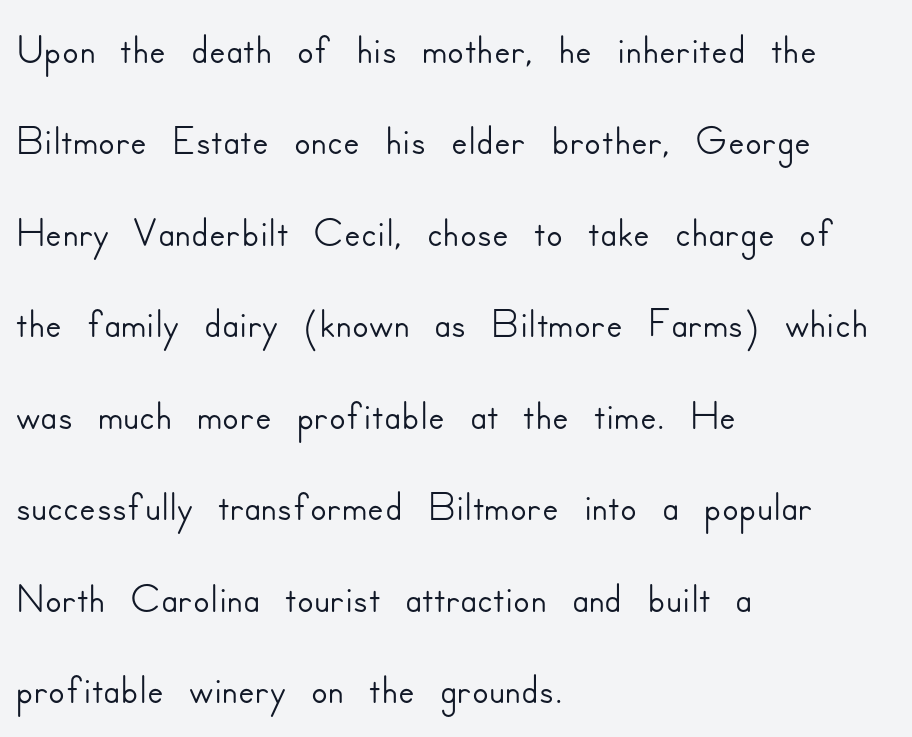
Q: Is the text italic (slanted)? A: No, it is upright.
Q: Is the typeface a serif or a sans-serif typeface? A: Sans-serif.
Q: Is the text underlined? A: No.
Q: How is the paragraph aligned? A: Left-aligned.
Q: Is the spacing between letters normal or unusually wide? A: Normal.
Q: Is the spacing between lines tight, normal or loose? A: Normal.
Q: Width (condensed, normal, or wide)? A: Normal.
Q: Stroke contrast? A: Low.
Q: x-height? A: Small.
Q: Monospaced? A: No.
